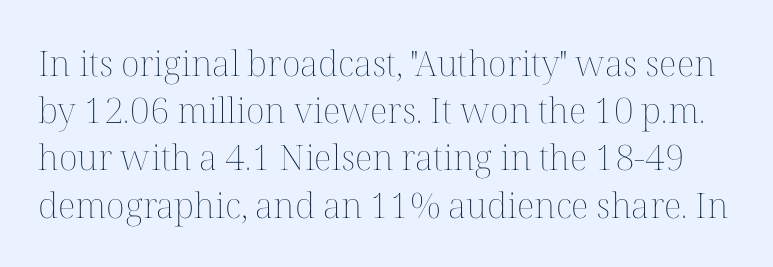
The image shows 35 px thin type, upright; set normal line spacing (1.35x), normal letter spacing, not underlined; medium stroke contrast and a medium x-height.
